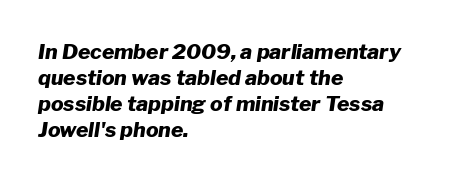
Q: Is the text bold? A: Yes.
Q: Is the text italic (slanted)? A: Yes, it leans right by about 8 degrees.
Q: Is the text underlined? A: No.
Q: How is the paragraph aligned? A: Left-aligned.
Q: Is the spacing between letters normal or unusually wide? A: Normal.
